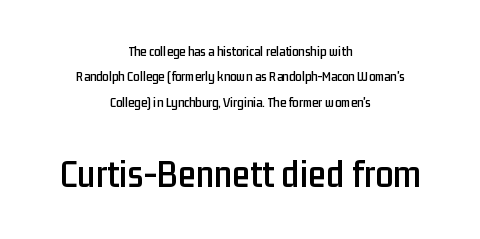
Q: Is the text italic (slanted)? A: No, it is upright.
Q: Is the typeface a serif or a sans-serif typeface? A: Sans-serif.
Q: Is the text underlined? A: No.
Q: How is the paragraph aligned? A: Centered.
Q: Is the spacing between letters normal or unusually wide? A: Normal.
Q: Which block of text is set in a larger size, the first (top) or the second (bottom)? A: The second (bottom) one.
Q: Width (condensed, normal, or wide)? A: Condensed.
Q: Stroke contrast? A: Low.
Q: x-height? A: Medium.
Q: Monospaced? A: No.
